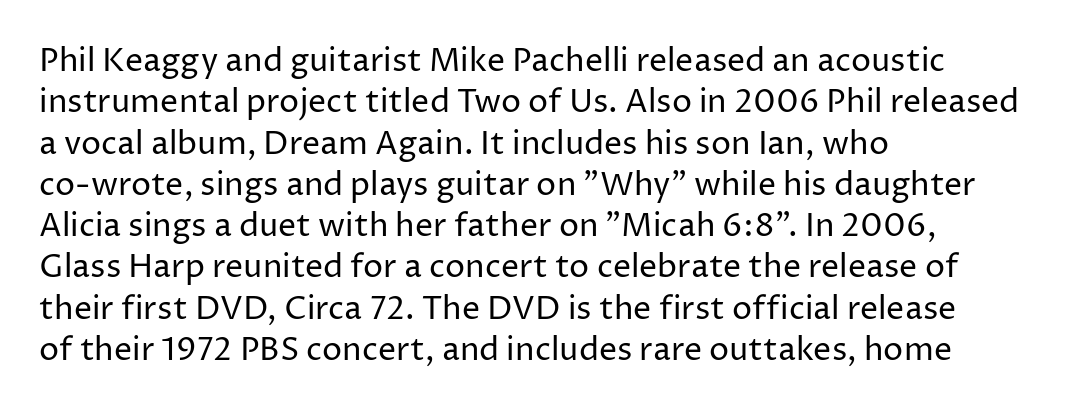
Q: Is the text bold? A: No.
Q: Is the text italic (slanted)? A: No, it is upright.
Q: Is the typeface a serif or a sans-serif typeface? A: Sans-serif.
Q: Is the text underlined? A: No.
Q: How is the paragraph aligned? A: Left-aligned.
Q: Is the spacing between letters normal or unusually wide? A: Normal.
Q: Is the spacing between lines tight, normal or loose? A: Normal.
Q: Width (condensed, normal, or wide)? A: Normal.
Q: Stroke contrast? A: Low.
Q: x-height? A: Medium.
Q: Monospaced? A: No.
